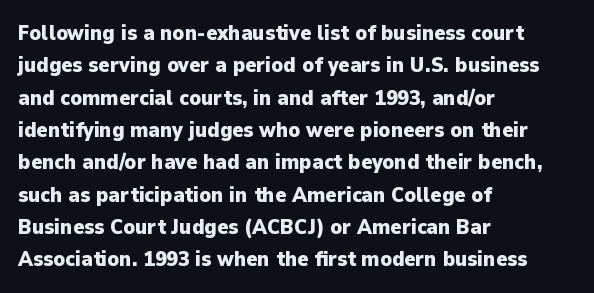
Unlike italic type, these characters show no tilt at all. Line starts are locked; line ends wander. Characters follow at the spacing the type designer built in. On the weight axis this lands at bold, roughly 700. The passage shown is not underscored anywhere.
